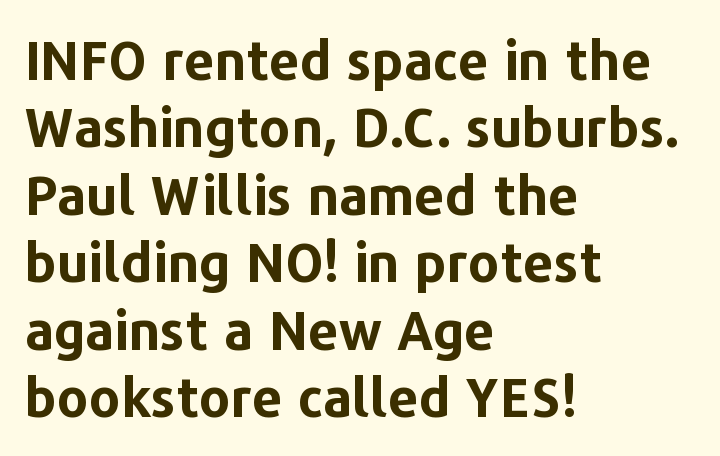
Q: Is the text bold? A: Yes.
Q: Is the text italic (slanted)? A: No, it is upright.
Q: Is the typeface a serif or a sans-serif typeface? A: Sans-serif.
Q: Is the text underlined? A: No.
Q: How is the paragraph aligned? A: Left-aligned.
Q: Is the spacing between letters normal or unusually wide? A: Normal.
Q: Is the spacing between lines tight, normal or loose? A: Normal.
Q: Width (condensed, normal, or wide)? A: Normal.
Q: Stroke contrast? A: Low.
Q: x-height? A: Medium.
Q: Monospaced? A: No.
